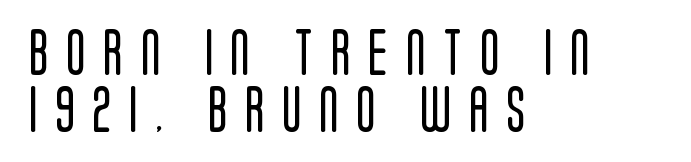
The image shows 46 px regular-weight, condensed sans-serif type, upright; set left-aligned, line spacing 1.23x, unusually wide letter spacing (+0.38 em), not underlined; low stroke contrast and a large x-height.
